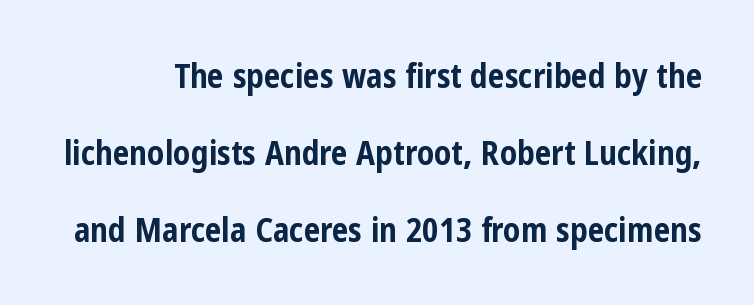
The lines are spread far apart with generous leading. Looks like regular typesetting: each glyph gets only the width it needs. Unlike a traditional serif, this face leaves its strokes unadorned. Summary of weight: heavy, a full bold.
